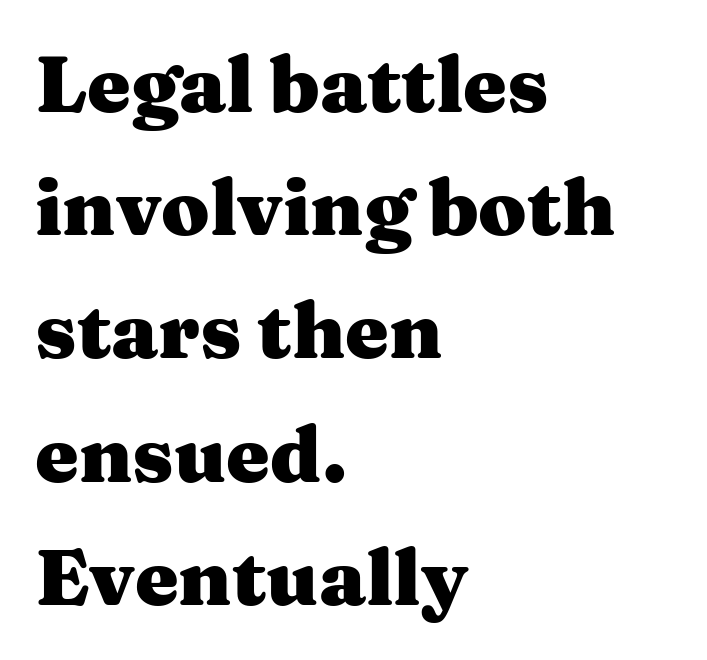
{"serif": "yes", "italic": "no", "bold": "yes", "weight": "heavy", "width": "wide", "stroke_contrast": "medium", "x_height": "medium", "monospaced": "no", "underline": "no", "align": "left", "line_spacing": "normal", "line_spacing_ratio": 1.58, "letter_spacing": "normal", "letter_spacing_em": 0.0, "glyph_px": 78}
